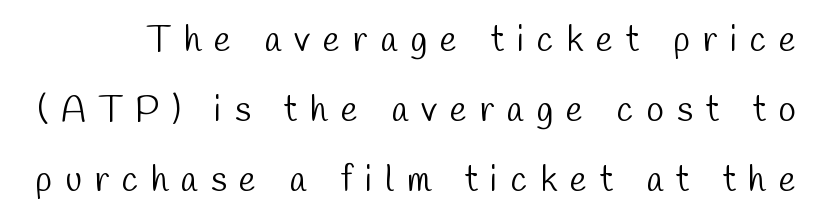
Regarding leading, the lines here are spaced well apart. The typesetting does not lean heavy: it is not bold. The letters advance in unequal steps, a hallmark of proportional type. Words appear elongated and porous because spacing is wide. The space beneath each line is pristine and unruled.
